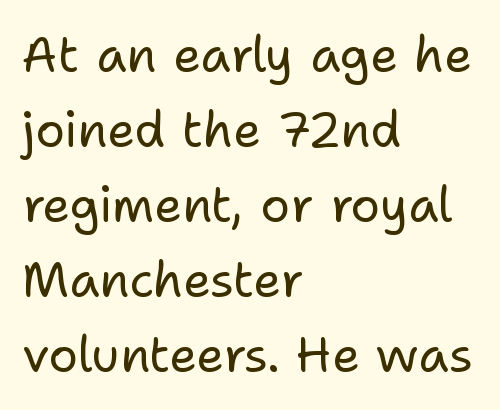
Q: Is the text bold? A: No.
Q: Is the text italic (slanted)? A: No, it is upright.
Q: Is the typeface a serif or a sans-serif typeface? A: Sans-serif.
Q: Is the text underlined? A: No.
Q: How is the paragraph aligned? A: Left-aligned.
Q: Is the spacing between letters normal or unusually wide? A: Normal.
Q: Is the spacing between lines tight, normal or loose? A: Normal.
Q: Width (condensed, normal, or wide)? A: Normal.
Q: Stroke contrast? A: Low.
Q: x-height? A: Medium.
Q: Monospaced? A: No.
